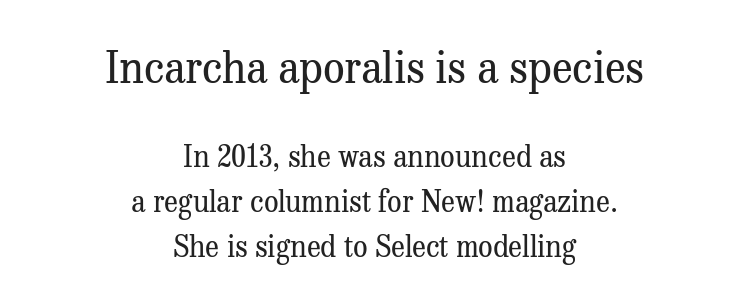
Upright lettering throughout. To sum up the face: it has serifs. Honestly, the letter spacing is just normal — you wouldn't notice it. A student would call this center alignment; a typographer would say set centered. Just letters on the line, the space beneath them empty.
